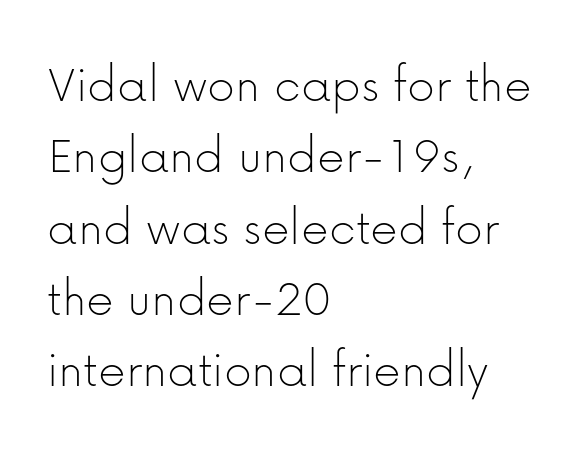
Honestly, there is no underline to notice here at all. Varying glyph widths throughout — classic text-font behaviour. Leading: standard. The letterforms sit at book weight or below.
